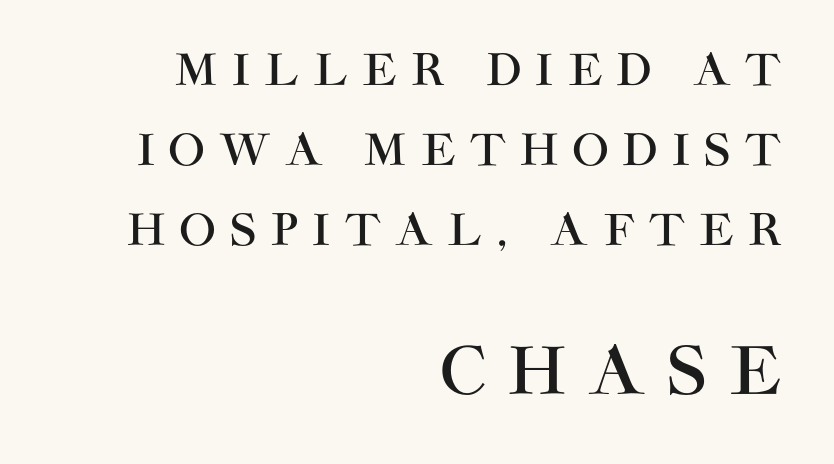
Q: Is the text italic (slanted)? A: No, it is upright.
Q: Is the typeface a serif or a sans-serif typeface? A: Sans-serif.
Q: Is the text underlined? A: No.
Q: How is the paragraph aligned? A: Right-aligned.
Q: Is the spacing between letters normal or unusually wide? A: Unusually wide.
Q: Which block of text is set in a larger size, the first (top) or the second (bottom)? A: The second (bottom) one.
Q: Width (condensed, normal, or wide)? A: Normal.
Q: Stroke contrast? A: High.
Q: x-height? A: Large.
Q: Monospaced? A: No.
